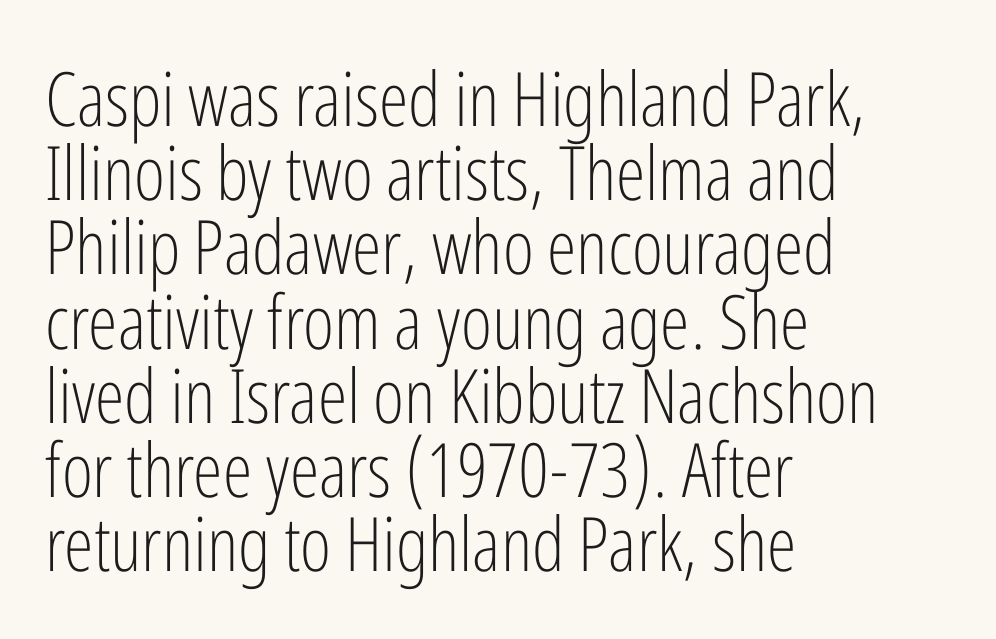
{"serif": "no", "italic": "no", "bold": "no", "weight": "light", "width": "condensed", "stroke_contrast": "low", "x_height": "medium", "monospaced": "no", "underline": "no", "align": "left", "line_spacing": "tight", "line_spacing_ratio": 0.99, "letter_spacing": "normal", "letter_spacing_em": 0.0, "glyph_px": 75}
